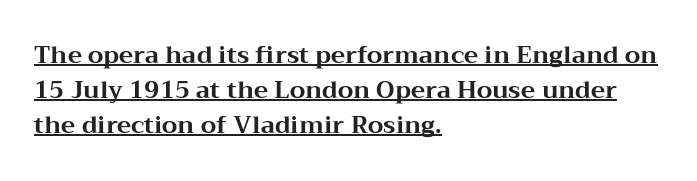
Q: Is the text bold? A: Yes.
Q: Is the text italic (slanted)? A: No, it is upright.
Q: Is the text underlined? A: Yes.
Q: How is the paragraph aligned? A: Left-aligned.
Q: Is the spacing between letters normal or unusually wide? A: Normal.
Q: Is the spacing between lines tight, normal or loose? A: Normal.
